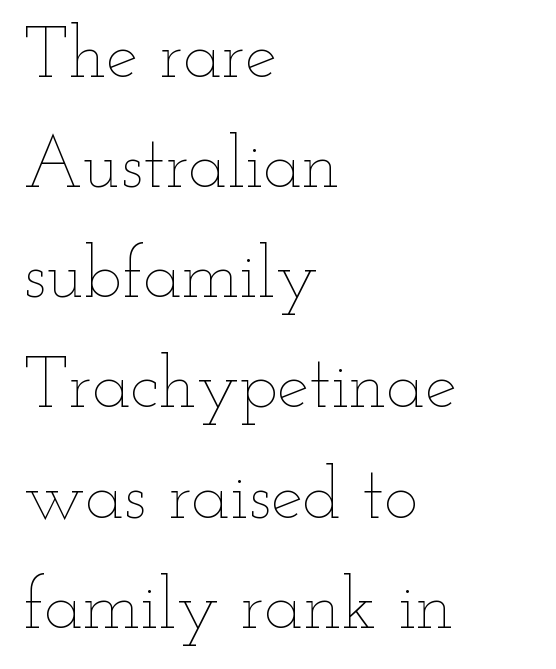
The image shows 72 px thin, wide type, upright; set left-aligned, normal line spacing (1.53x), normal letter spacing, not underlined; low stroke contrast and a small x-height.
